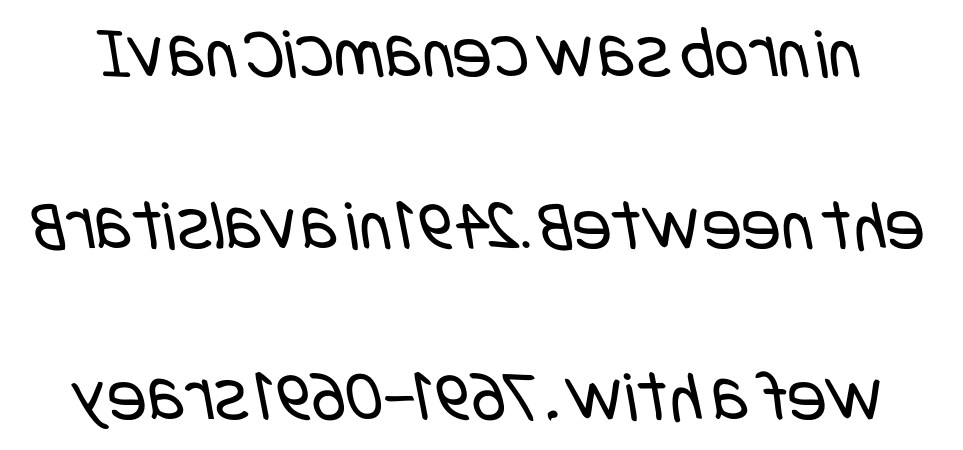
Q: Is the text bold? A: No.
Q: Is the typeface a serif or a sans-serif typeface? A: Sans-serif.
Q: Is the text underlined? A: No.
Q: Is the spacing between letters normal or unusually wide? A: Normal.
Q: Is the spacing between lines tight, normal or loose? A: Loose.
Q: Width (condensed, normal, or wide)? A: Condensed.
Q: Stroke contrast? A: Low.
Q: x-height? A: Large.
